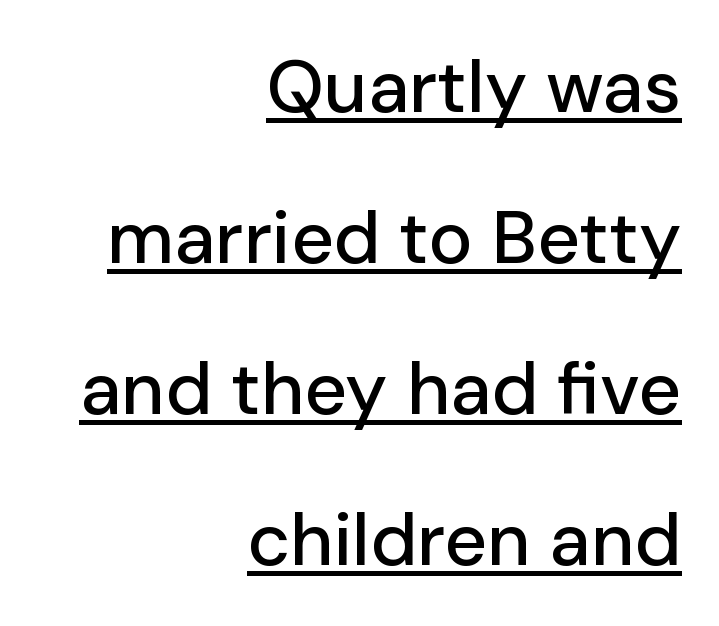
The image shows 74 px sans-serif type, upright; set right-aligned, loose line spacing (2.04x), normal letter spacing, underlined; low stroke contrast and a medium x-height.
